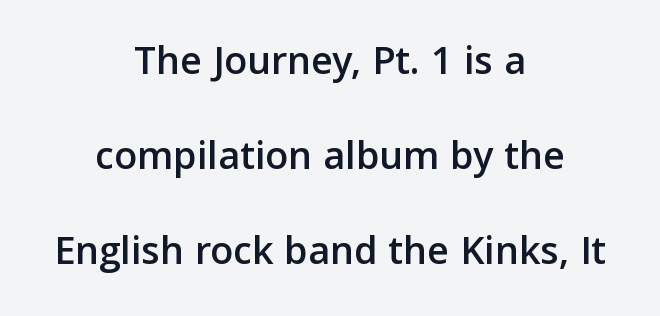
Q: Is the text italic (slanted)? A: No, it is upright.
Q: Is the typeface a serif or a sans-serif typeface? A: Sans-serif.
Q: Is the text underlined? A: No.
Q: How is the paragraph aligned? A: Centered.
Q: Is the spacing between letters normal or unusually wide? A: Normal.
Q: Is the spacing between lines tight, normal or loose? A: Loose.
Q: Width (condensed, normal, or wide)? A: Normal.
Q: Stroke contrast? A: Low.
Q: x-height? A: Medium.
Q: Monospaced? A: No.
